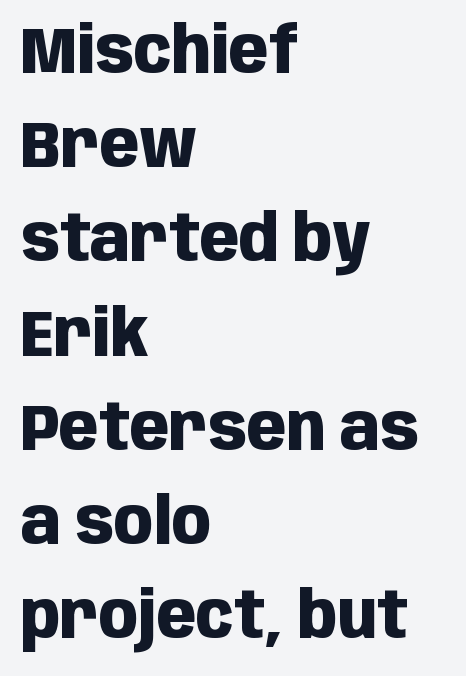
The image shows 65 px heavy, condensed sans-serif type, upright; set left-aligned, normal line spacing (1.45x), normal letter spacing, not underlined; low stroke contrast and a large x-height.
